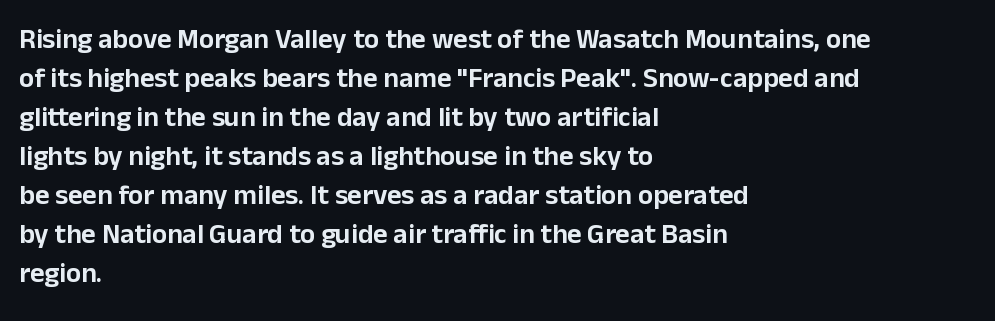
The image shows 28 px sans-serif type, upright; set left-aligned, normal line spacing (1.39x), normal letter spacing, not underlined; low stroke contrast and a medium x-height.
